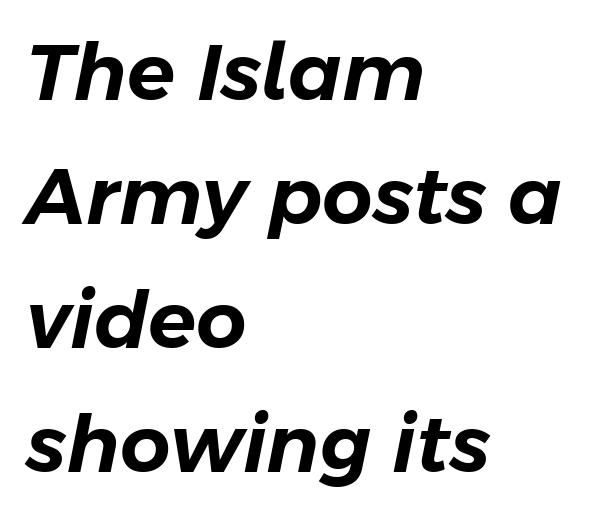
The image shows 79 px text type, italic (leaning right); set left-aligned, normal line spacing (1.57x), normal letter spacing, not underlined; low stroke contrast and a medium x-height.
